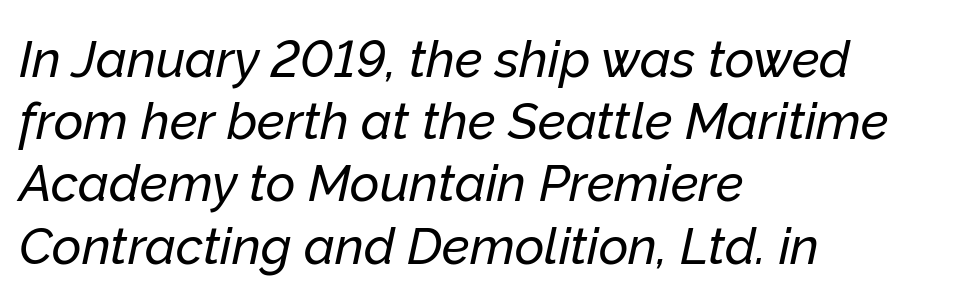
Q: Is the text italic (slanted)? A: Yes, it leans right by about 12 degrees.
Q: Is the text underlined? A: No.
Q: How is the paragraph aligned? A: Left-aligned.
Q: Is the spacing between letters normal or unusually wide? A: Normal.
Q: Width (condensed, normal, or wide)? A: Normal.
Q: Stroke contrast? A: Low.
Q: x-height? A: Medium.
Q: Monospaced? A: No.
